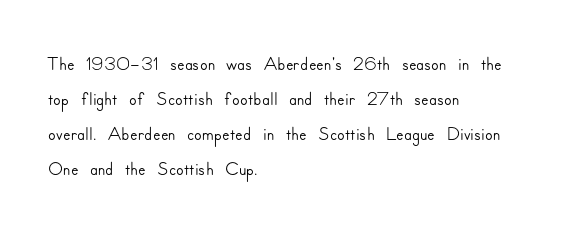
Q: Is the text italic (slanted)? A: No, it is upright.
Q: Is the typeface a serif or a sans-serif typeface? A: Sans-serif.
Q: Is the text underlined? A: No.
Q: How is the paragraph aligned? A: Left-aligned.
Q: Is the spacing between letters normal or unusually wide? A: Normal.
Q: Is the spacing between lines tight, normal or loose? A: Normal.
Q: Width (condensed, normal, or wide)? A: Normal.
Q: Stroke contrast? A: Low.
Q: x-height? A: Small.
Q: Monospaced? A: No.
